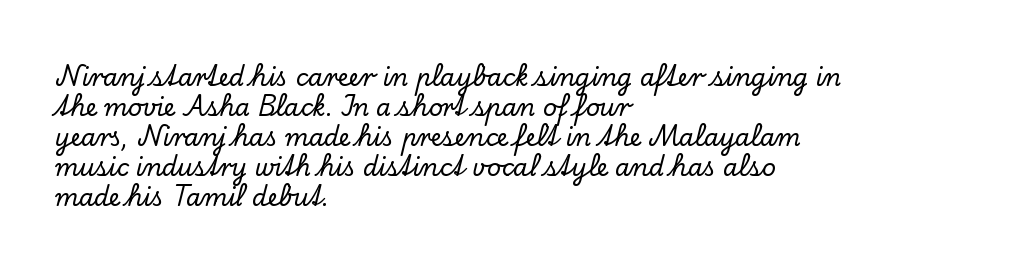
{"underline": "no", "align": "left", "line_spacing": "normal", "line_spacing_ratio": 1.25, "letter_spacing": "normal", "letter_spacing_em": 0.0, "glyph_px": 24}
